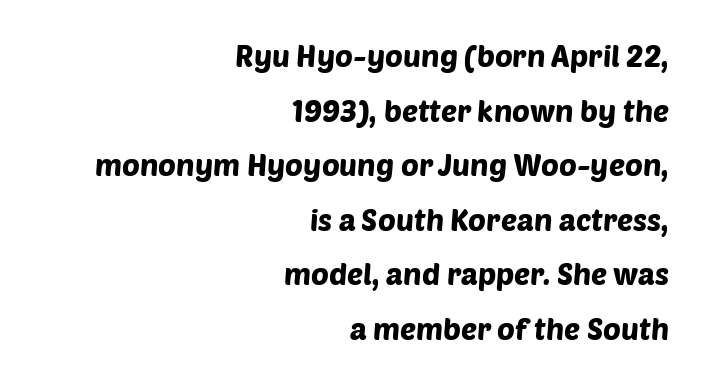
Q: Is the typeface a serif or a sans-serif typeface? A: Sans-serif.
Q: Is the text underlined? A: No.
Q: How is the paragraph aligned? A: Right-aligned.
Q: Is the spacing between letters normal or unusually wide? A: Normal.
Q: Width (condensed, normal, or wide)? A: Normal.
Q: Stroke contrast? A: Low.
Q: x-height? A: Large.
Q: Monospaced? A: No.
